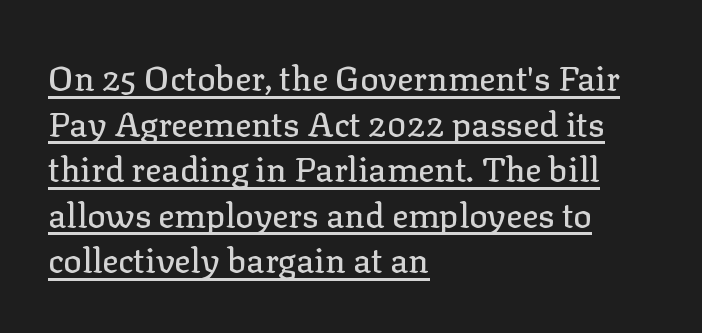
Q: Is the text italic (slanted)? A: No, it is upright.
Q: Is the typeface a serif or a sans-serif typeface? A: Serif.
Q: Is the text underlined? A: Yes.
Q: How is the paragraph aligned? A: Left-aligned.
Q: Is the spacing between letters normal or unusually wide? A: Normal.
Q: Is the spacing between lines tight, normal or loose? A: Normal.
Q: Width (condensed, normal, or wide)? A: Normal.
Q: Stroke contrast? A: Low.
Q: x-height? A: Medium.
Q: Monospaced? A: No.
